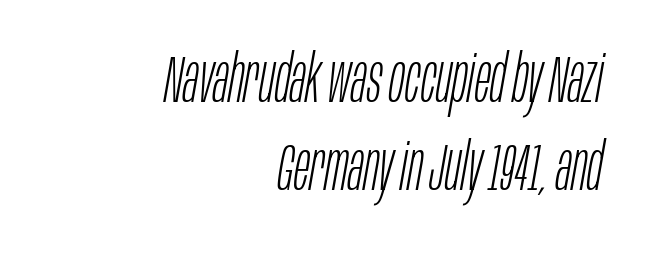
These lines were composed using italics. Plain, unruled lines of type. Does the copy run flush right? Yes — the right margin is perfectly even. These lines are rendered in a variable-pitch font. How are the letters spaced? Ordinarily, with no added tracking.
